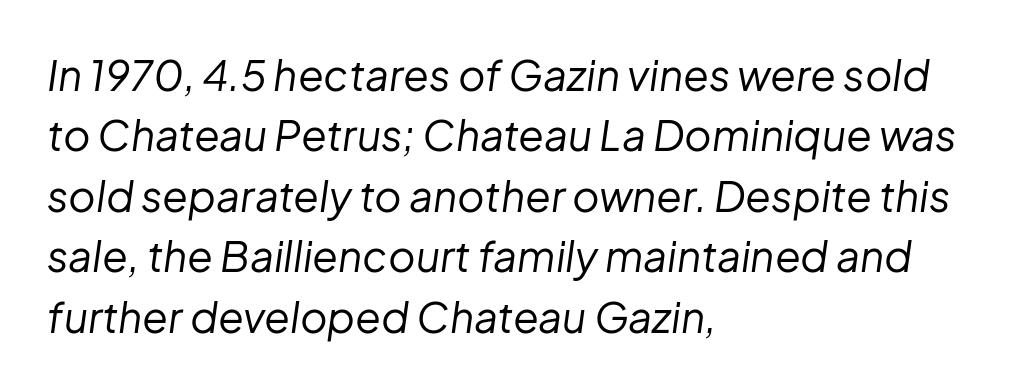
The weight would be labelled regular, book, light, or lighter still. Nobody touched the tracking dial on this one. The axis of the letterforms is tilted away from vertical. Unmarked baselines from the first word to the last. All the whitespace from short lines collects on the right.
